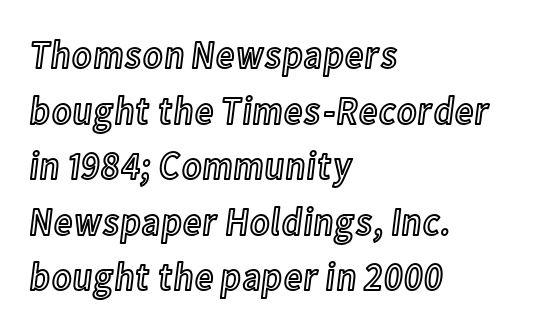
{"width": "condensed", "x_height": "medium", "monospaced": "no", "underline": "no", "align": "left", "line_spacing": "normal", "line_spacing_ratio": 1.39, "letter_spacing": "normal", "letter_spacing_em": 0.0, "glyph_px": 40}
